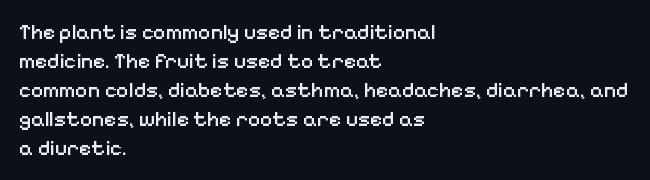
Q: Is the text bold? A: Semi-bold.
Q: Is the text italic (slanted)? A: No, it is upright.
Q: Is the text underlined? A: No.
Q: How is the paragraph aligned? A: Left-aligned.
Q: Is the spacing between letters normal or unusually wide? A: Normal.
Q: Is the spacing between lines tight, normal or loose? A: Normal.
